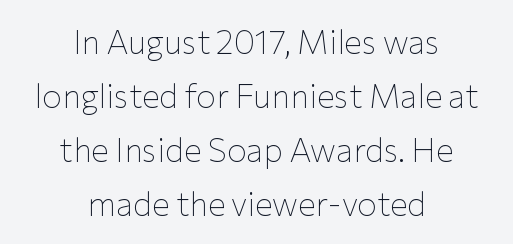
The image shows 33 px thin sans-serif type, upright; set centered, normal line spacing (1.64x), normal letter spacing, not underlined; low stroke contrast and a medium x-height.
